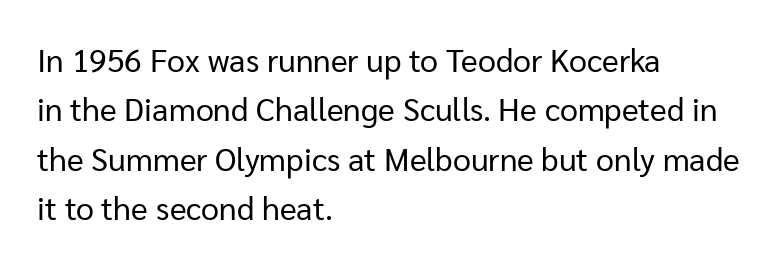
Q: Is the text bold? A: No.
Q: Is the text italic (slanted)? A: No, it is upright.
Q: Is the typeface a serif or a sans-serif typeface? A: Sans-serif.
Q: Is the text underlined? A: No.
Q: How is the paragraph aligned? A: Left-aligned.
Q: Is the spacing between letters normal or unusually wide? A: Normal.
Q: Is the spacing between lines tight, normal or loose? A: Normal.
Q: Width (condensed, normal, or wide)? A: Normal.
Q: Stroke contrast? A: Low.
Q: x-height? A: Medium.
Q: Monospaced? A: No.
